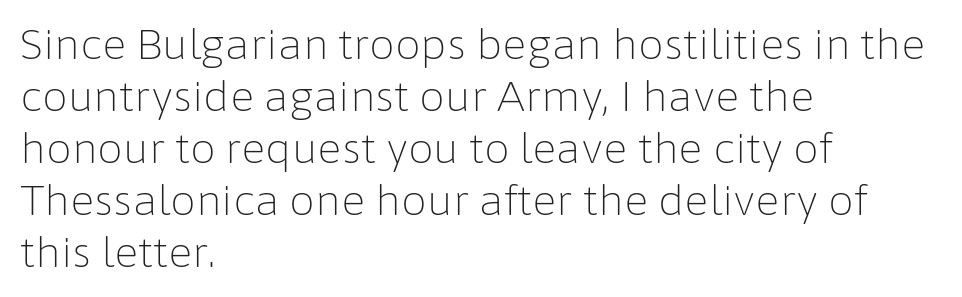
The image shows 41 px light sans-serif type, upright; set left-aligned, normal line spacing (1.27x), normal letter spacing, not underlined; low stroke contrast and a medium x-height.
